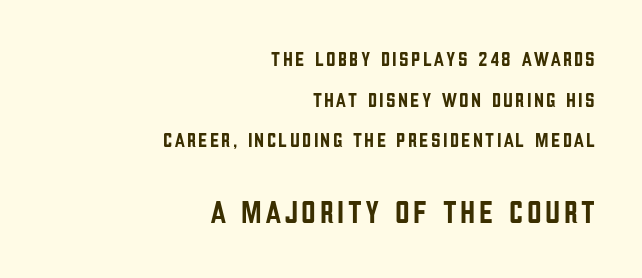
The image shows 32 px condensed sans-serif type, upright; set right-aligned, loose line spacing (1.93x), not underlined; the second (bottom) block is 1.52x larger; low stroke contrast and a large x-height.
